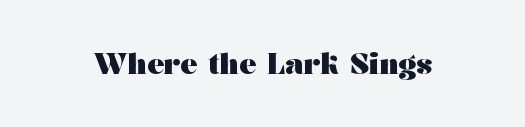
Do the characters align in a grid? No, the font is proportional. To sum up the face: it has serifs. The zone under the glyphs is completely vacant. Spacing between characters is what you'd get straight out of the box.
